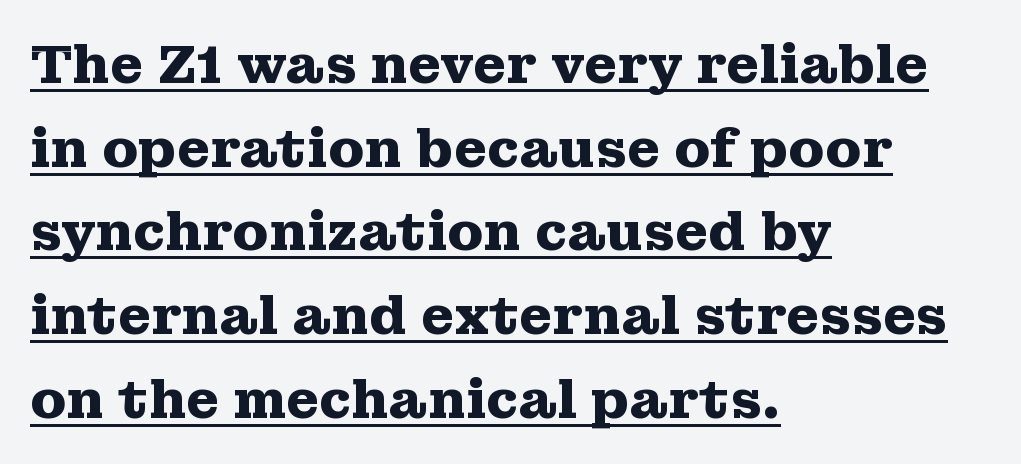
The strokes are fattened all the way to bold. The typesetter has applied underlining to the passage shown. The glyphs in this specimen are seriffed. Horizontal bands of white between lines are of average thickness. Characters follow at the spacing the type designer built in. These lines stack with their left ends in a neat column.
